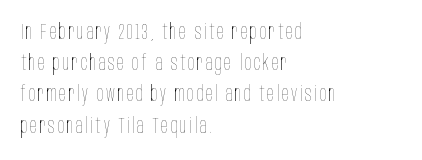
Q: Is the text bold? A: No.
Q: Is the text italic (slanted)? A: No, it is upright.
Q: Is the text underlined? A: No.
Q: How is the paragraph aligned? A: Left-aligned.
Q: Is the spacing between lines tight, normal or loose? A: Normal.
